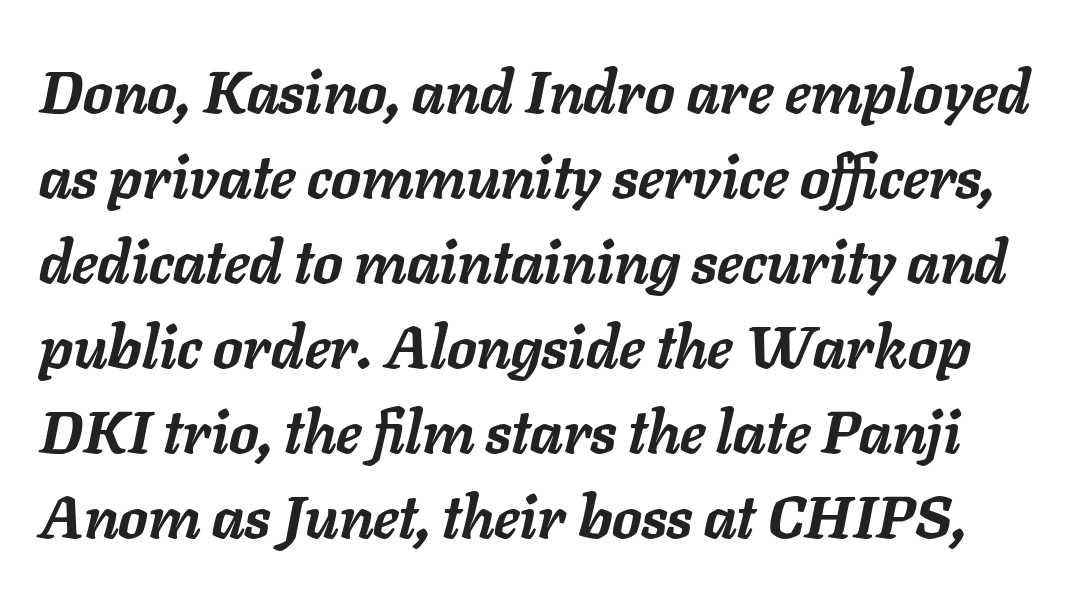
{"italic": "yes", "lean": "right", "slant_degrees": 11, "bold": "yes", "weight": "semibold", "width": "normal", "stroke_contrast": "low", "x_height": "medium", "monospaced": "no", "underline": "no", "line_spacing": "normal", "line_spacing_ratio": 1.44, "letter_spacing": "normal", "letter_spacing_em": 0.0, "glyph_px": 59}
